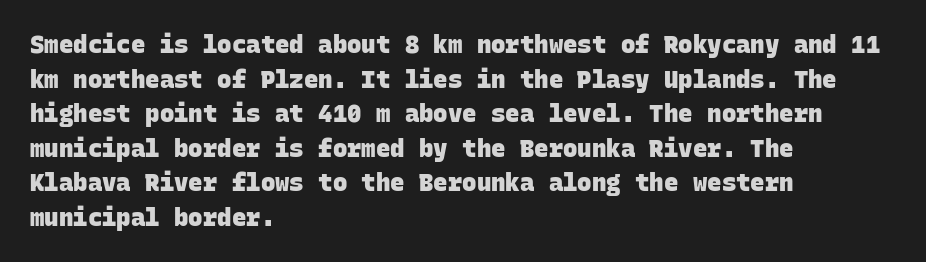
The image shows 24 px bold type; set left-aligned, normal line spacing (1.44x), normal letter spacing, not underlined.
